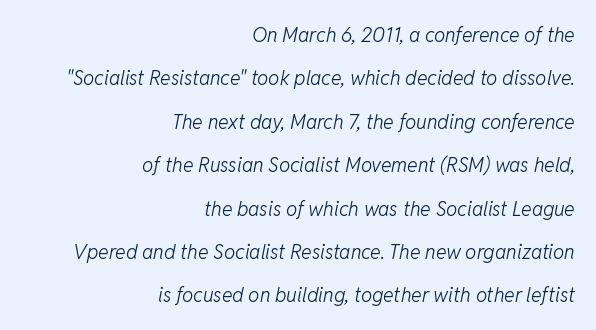
The image shows 20 px text type, italic (leaning right); set right-aligned, loose line spacing (2.17x), normal letter spacing, not underlined.
